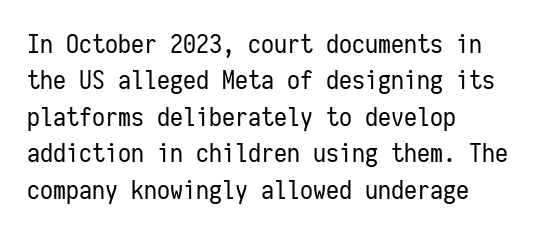
Short and long lines alike share a common starting point at left. The typeface has the unassuming heft of standard copy or less. Is the letter spacing exaggerated? No — it looks like the ordinary default. Has an underline been added? It has not. Posture: vertical.
